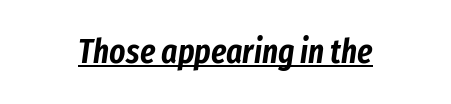
{"italic": "yes", "lean": "right", "slant_degrees": 8, "width": "condensed", "stroke_contrast": "low", "x_height": "medium", "monospaced": "no", "underline": "yes", "letter_spacing": "normal", "letter_spacing_em": 0.0, "glyph_px": 34}
